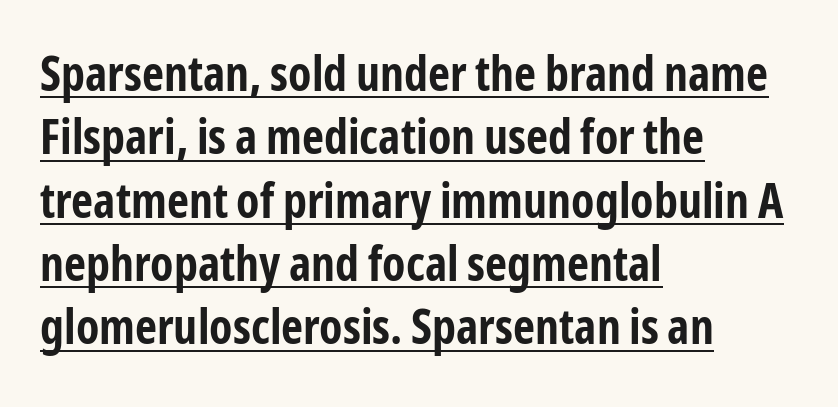
Q: Is the text bold? A: Yes.
Q: Is the text italic (slanted)? A: No, it is upright.
Q: Is the typeface a serif or a sans-serif typeface? A: Sans-serif.
Q: Is the text underlined? A: Yes.
Q: How is the paragraph aligned? A: Left-aligned.
Q: Is the spacing between letters normal or unusually wide? A: Normal.
Q: Is the spacing between lines tight, normal or loose? A: Normal.
Q: Width (condensed, normal, or wide)? A: Condensed.
Q: Stroke contrast? A: Low.
Q: x-height? A: Medium.
Q: Monospaced? A: No.
